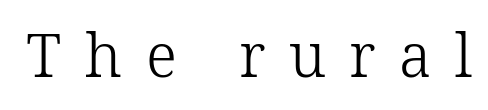
Q: Is the text bold? A: No.
Q: Is the text italic (slanted)? A: No, it is upright.
Q: Is the typeface a serif or a sans-serif typeface? A: Serif.
Q: Is the text underlined? A: No.
Q: Is the spacing between letters normal or unusually wide? A: Unusually wide.
Q: Width (condensed, normal, or wide)? A: Normal.
Q: Stroke contrast? A: Low.
Q: x-height? A: Medium.
Q: Monospaced? A: No.
